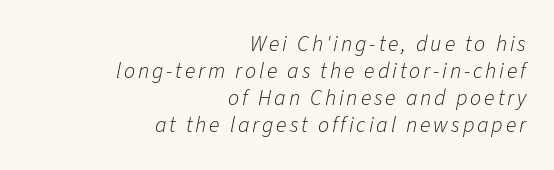
The image shows 22 px text type, italic (leaning right); set right-aligned, line spacing 1.23x, not underlined.
